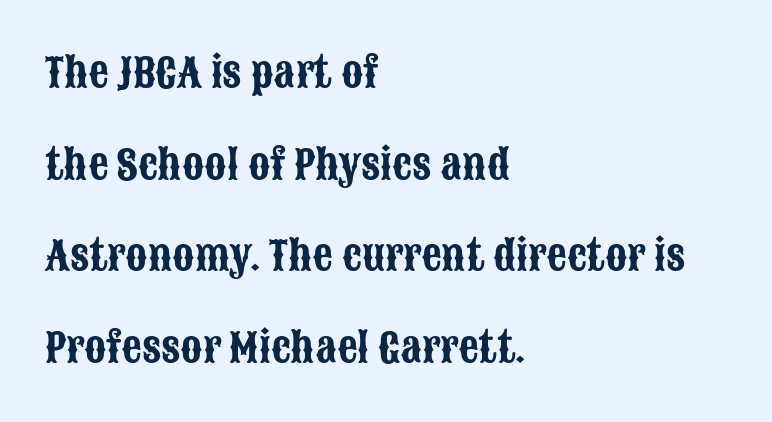
Q: Is the text italic (slanted)? A: No, it is upright.
Q: Is the typeface a serif or a sans-serif typeface? A: Sans-serif.
Q: Is the text underlined? A: No.
Q: How is the paragraph aligned? A: Left-aligned.
Q: Is the spacing between letters normal or unusually wide? A: Normal.
Q: Is the spacing between lines tight, normal or loose? A: Loose.
Q: Width (condensed, normal, or wide)? A: Condensed.
Q: Stroke contrast? A: Low.
Q: x-height? A: Large.
Q: Monospaced? A: No.
